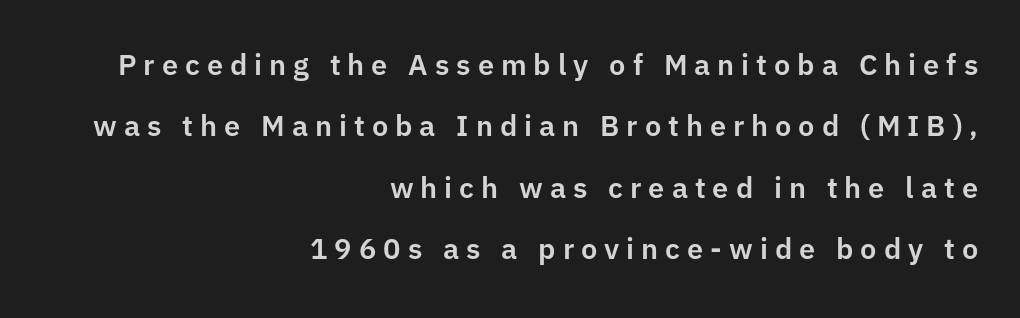
{"serif": "no", "italic": "no", "width": "normal", "stroke_contrast": "low", "x_height": "medium", "monospaced": "no", "underline": "no", "align": "right", "line_spacing": "loose", "line_spacing_ratio": 2.12, "letter_spacing": "wide", "letter_spacing_em": 0.24, "glyph_px": 29}
